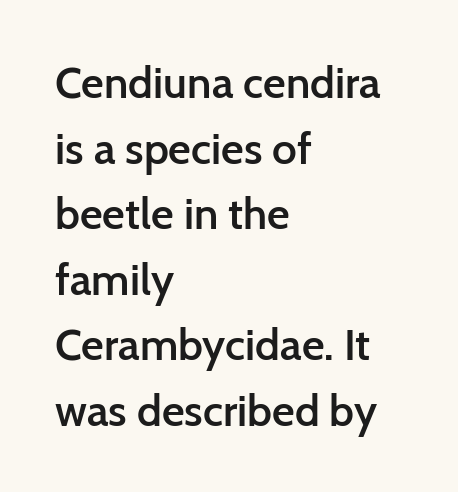
Q: Is the text bold? A: Semi-bold.
Q: Is the text italic (slanted)? A: No, it is upright.
Q: Is the typeface a serif or a sans-serif typeface? A: Sans-serif.
Q: Is the text underlined? A: No.
Q: How is the paragraph aligned? A: Left-aligned.
Q: Is the spacing between letters normal or unusually wide? A: Normal.
Q: Is the spacing between lines tight, normal or loose? A: Normal.
Q: Width (condensed, normal, or wide)? A: Normal.
Q: Stroke contrast? A: Low.
Q: x-height? A: Medium.
Q: Monospaced? A: No.
